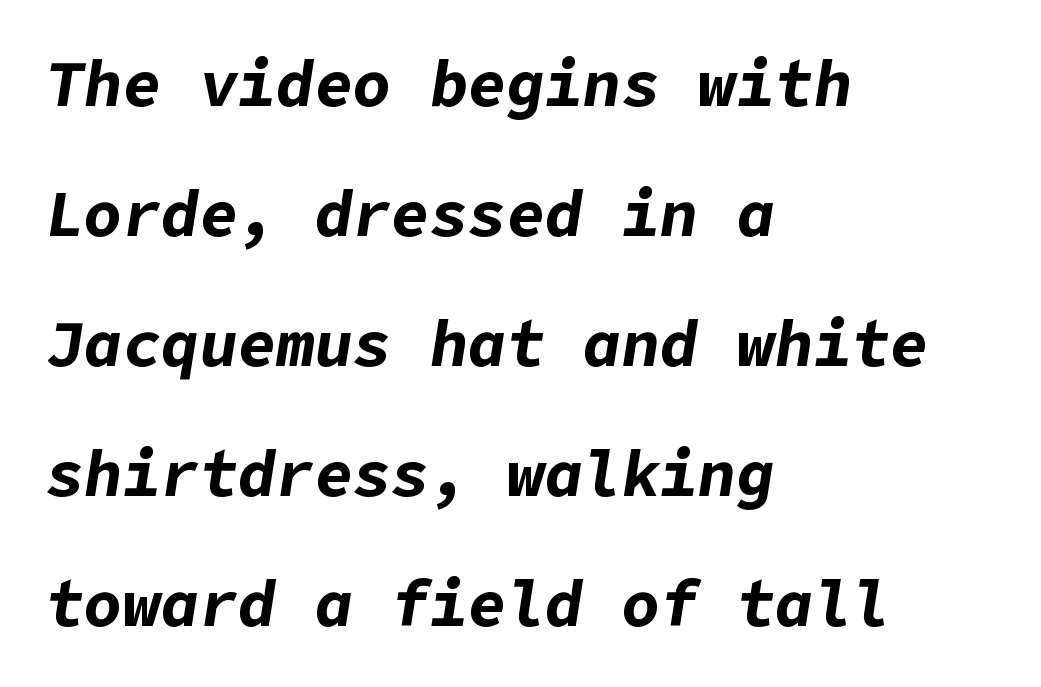
Typeset ragged right — the left edge is the straight one. This sample uses an oblique cut, with every glyph tilted off the vertical. The specimen omits any rule beneath the text block's lines. These lines carry a lot of weight — the face is fully bold. There is no visible air inserted between adjacent glyphs. How would I describe the line gaps? Wide and relaxed.
